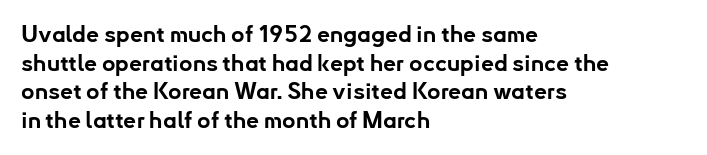
The image shows 23 px bold type, upright; set left-aligned, line spacing 1.24x, normal letter spacing, not underlined.
